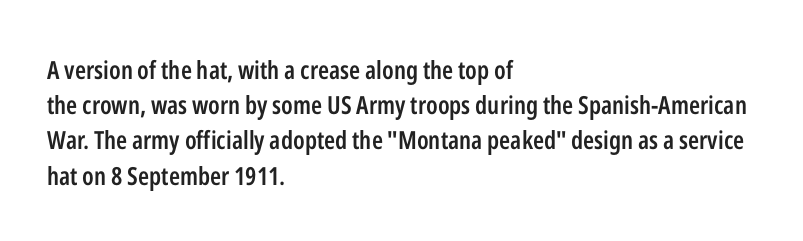
The image shows 25 px text type, upright; set left-aligned, normal line spacing (1.41x), normal letter spacing, not underlined.
